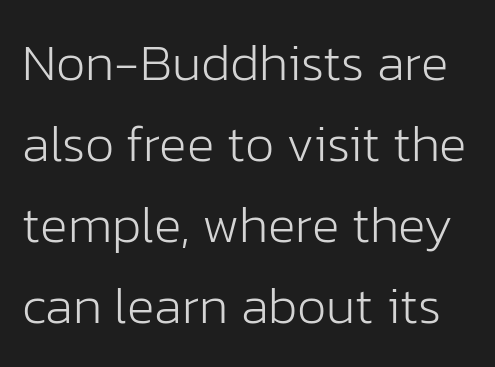
You could not count columns in this text — the font is proportionally spaced. Regarding serifs, this sample does without them. Italic? Not at all — the glyphs are vertical. The cut favours lightness, reaching ordinary text weight at its darkest.
